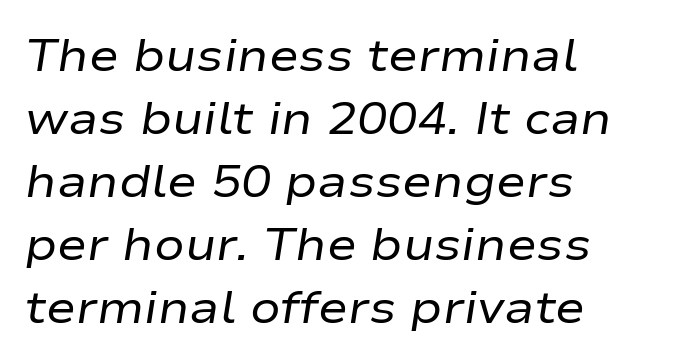
The image shows 45 px regular-weight, wide type, italic (leaning right); set left-aligned, normal line spacing (1.4x), normal letter spacing, not underlined; low stroke contrast and a medium x-height.
